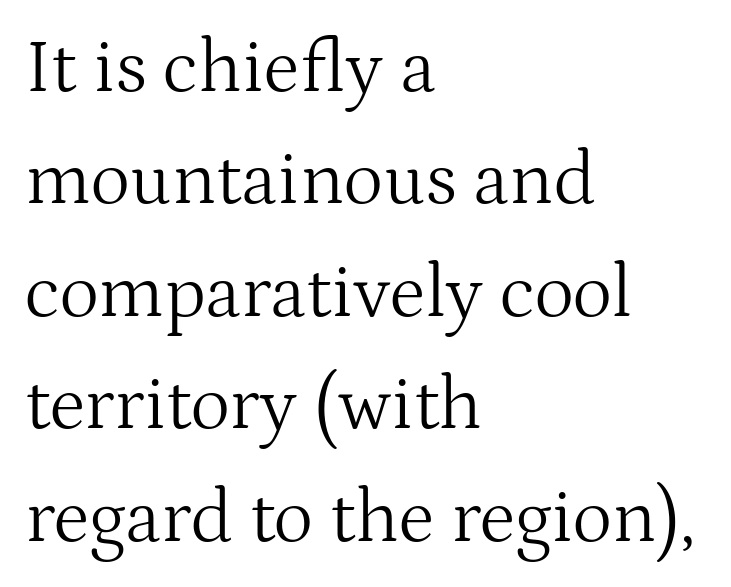
Stems and bowls with no extra thickness — not bold. How would I describe the line gaps? Plain and ordinary. A classic flush-left, rag-right setting is used for this passage. A typesetter would mark this as roman, not italic. A typesetter would call this zero additional tracking.
